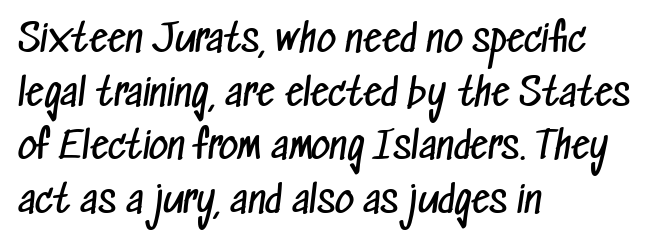
{"serif": "no", "bold": "no", "weight": "regular", "width": "condensed", "stroke_contrast": "low", "x_height": "medium", "monospaced": "no", "underline": "no", "align": "left", "line_spacing": "normal", "line_spacing_ratio": 1.45, "letter_spacing": "normal", "letter_spacing_em": 0.0, "glyph_px": 37}
